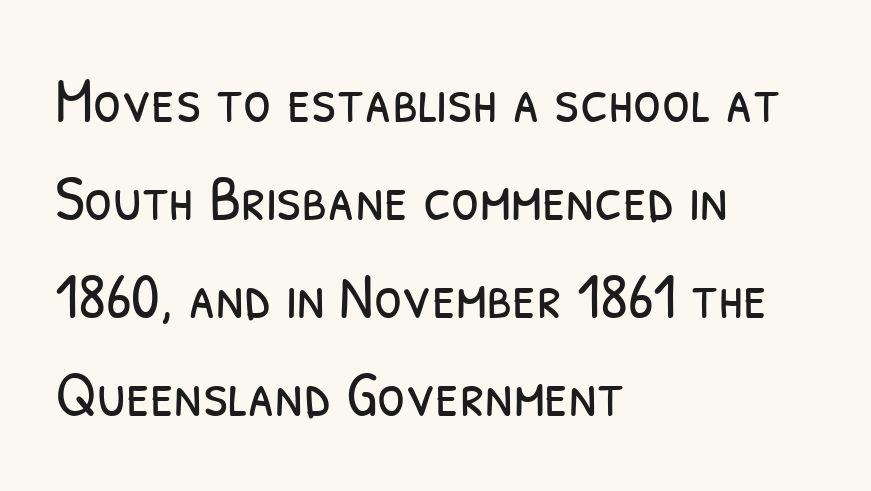
Horizontal alignment here is leftward, the default for most running prose. Inter-character spacing is left at the font's built-in metrics. Here the designer chose a conventional face with non-uniform glyph widths. Type without underlining. Nope, no serifs anywhere on these letters. No chunkiness to these letters — they're not bold.
